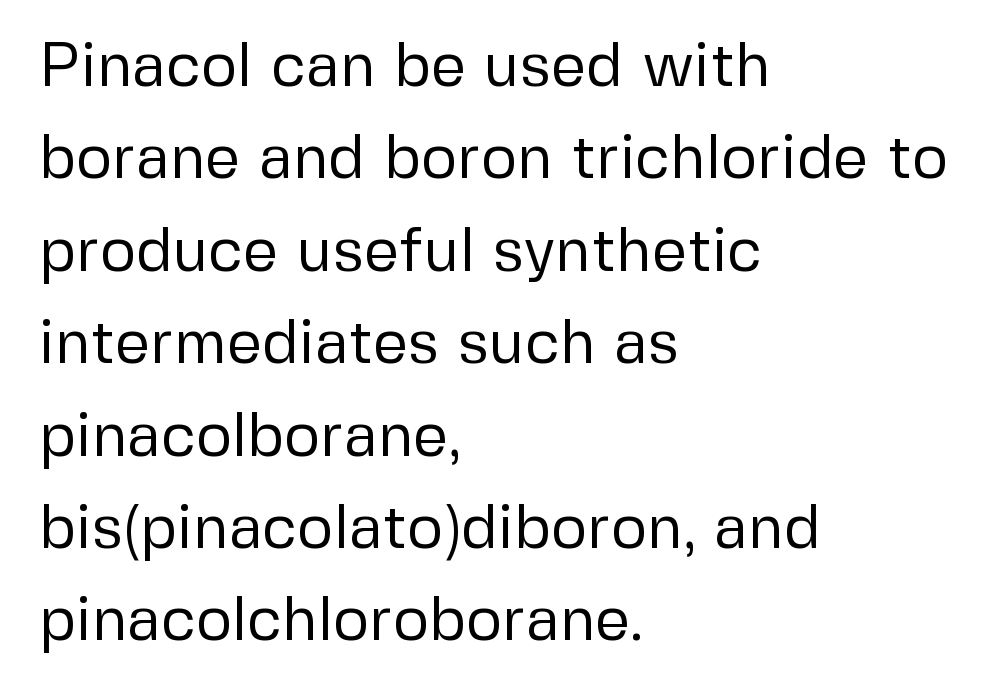
{"serif": "no", "italic": "no", "bold": "no", "weight": "regular", "width": "normal", "stroke_contrast": "low", "x_height": "medium", "monospaced": "no", "underline": "no", "align": "left", "line_spacing": "normal", "line_spacing_ratio": 1.49, "letter_spacing": "normal", "letter_spacing_em": 0.0, "glyph_px": 62}
